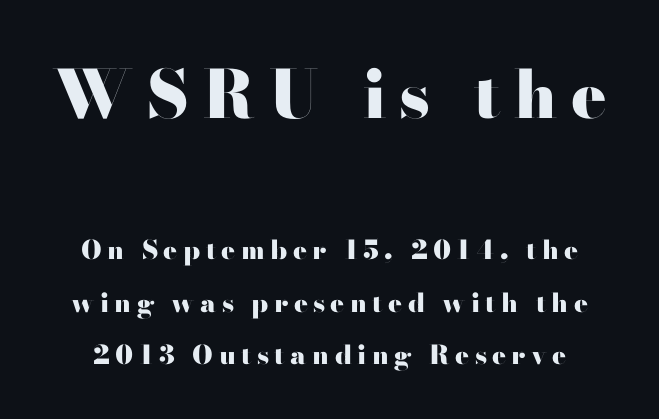
What kind of face is this? One without serifs — a sans. The horizontal fit of the characters is loose and conspicuously gappy. Is the type bold? Yes — the strokes are clearly thick and heavy. Posture: vertical.
